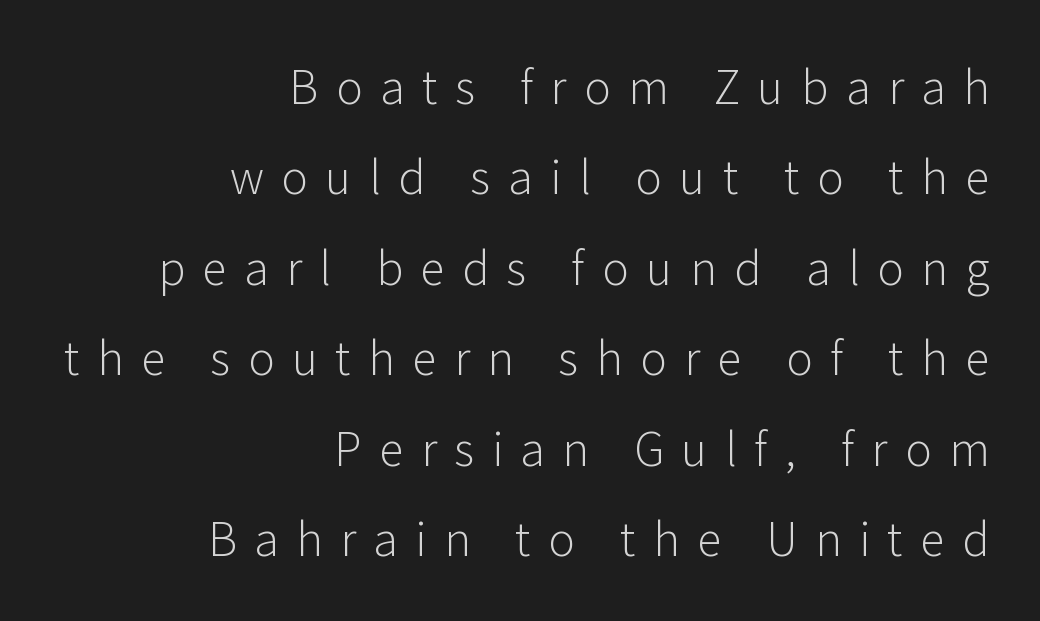
{"serif": "no", "italic": "no", "bold": "no", "weight": "light", "width": "normal", "stroke_contrast": "low", "x_height": "medium", "monospaced": "no", "underline": "no", "align": "right", "line_spacing": "loose", "line_spacing_ratio": 2.01, "letter_spacing": "wide", "letter_spacing_em": 0.39, "glyph_px": 45}
